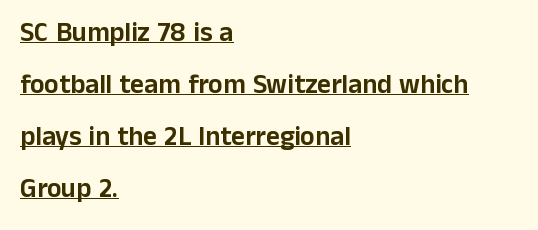
{"italic": "no", "underline": "yes", "align": "left", "line_spacing": "loose", "line_spacing_ratio": 1.92, "letter_spacing": "normal", "letter_spacing_em": 0.0, "glyph_px": 27}
